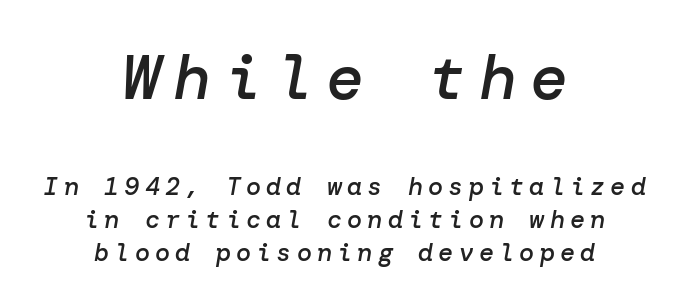
Q: Is the text bold? A: Semi-bold.
Q: Is the text italic (slanted)? A: Yes, it leans right by about 10 degrees.
Q: Is the text underlined? A: No.
Q: How is the paragraph aligned? A: Centered.
Q: Is the spacing between letters normal or unusually wide? A: Unusually wide.
Q: Is the spacing between lines tight, normal or loose? A: Normal.
Q: Which block of text is set in a larger size, the first (top) or the second (bottom)? A: The first (top) one.
Q: Width (condensed, normal, or wide)? A: Normal.
Q: Stroke contrast? A: Low.
Q: x-height? A: Medium.
